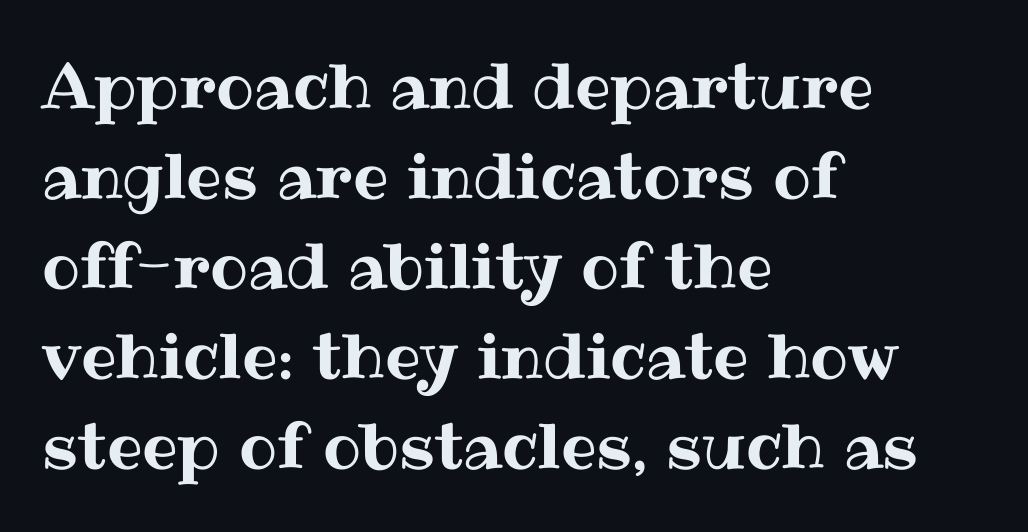
{"italic": "no", "width": "normal", "stroke_contrast": "medium", "x_height": "medium", "monospaced": "no", "underline": "no", "align": "left", "line_spacing": "normal", "line_spacing_ratio": 1.43, "letter_spacing": "normal", "letter_spacing_em": 0.0, "glyph_px": 63}
